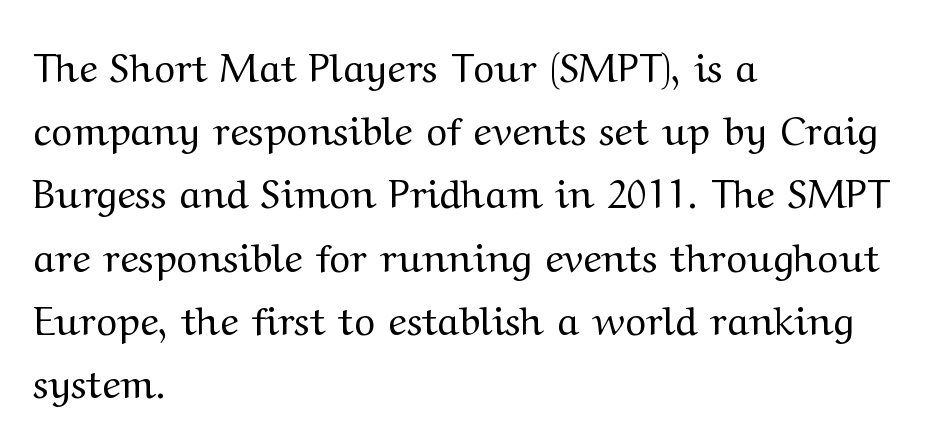
{"serif": "yes", "italic": "no", "bold": "no", "weight": "regular", "width": "wide", "stroke_contrast": "medium", "x_height": "medium", "monospaced": "no", "underline": "no", "align": "left", "line_spacing": "normal", "line_spacing_ratio": 1.58, "letter_spacing": "normal", "letter_spacing_em": 0.0, "glyph_px": 40}
